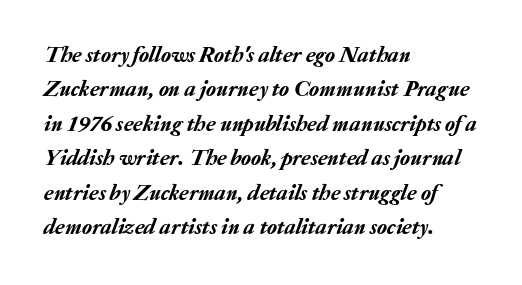
The image shows 23 px text type, italic (leaning right); set left-aligned, normal line spacing (1.5x), normal letter spacing, not underlined.
